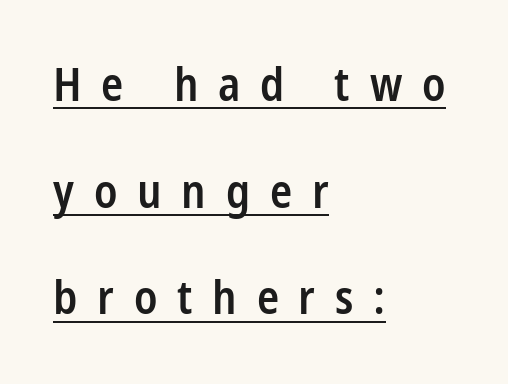
Does the lettering tilt? It doesn't — this is upright. Reading down the block, your eye returns to a fixed left position each line. Horizontal bands of white between lines are thick stripes. Here the designer chose a conventional face with non-uniform glyph widths.
